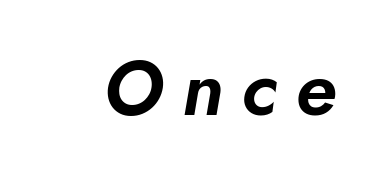
{"italic": "yes", "lean": "right", "slant_degrees": 5, "width": "normal", "stroke_contrast": "low", "x_height": "small", "monospaced": "no", "underline": "no", "letter_spacing": "wide", "letter_spacing_em": 0.24, "glyph_px": 76}
